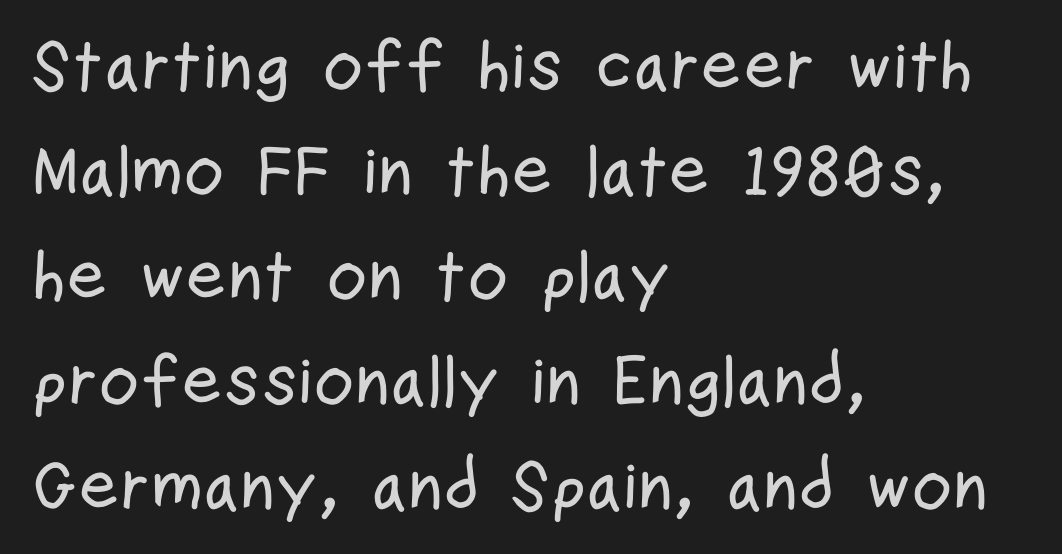
{"serif": "no", "italic": "no", "width": "condensed", "stroke_contrast": "low", "x_height": "medium", "monospaced": "no", "underline": "no", "align": "left", "line_spacing": "normal", "line_spacing_ratio": 1.5, "letter_spacing": "normal", "letter_spacing_em": 0.0, "glyph_px": 70}
